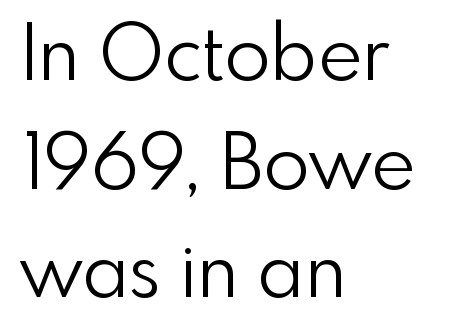
The image shows 76 px light sans-serif type, upright; set left-aligned, normal line spacing (1.43x), normal letter spacing, not underlined; a small x-height.
